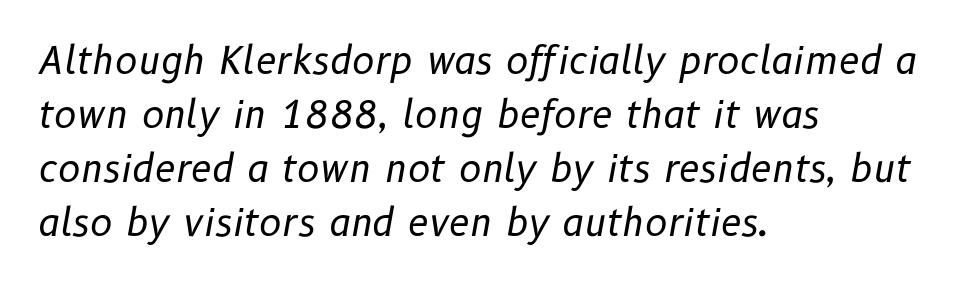
{"italic": "yes", "lean": "right", "slant_degrees": 10, "bold": "no", "weight": "regular", "width": "normal", "stroke_contrast": "low", "x_height": "medium", "monospaced": "no", "underline": "no", "align": "left", "line_spacing": "normal", "line_spacing_ratio": 1.42, "letter_spacing": "normal", "letter_spacing_em": 0.0, "glyph_px": 38}
